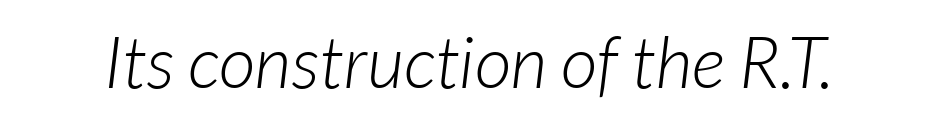
{"serif": "no", "bold": "no", "weight": "light", "width": "normal", "stroke_contrast": "low", "x_height": "medium", "monospaced": "no", "underline": "no", "letter_spacing": "normal", "letter_spacing_em": 0.0, "glyph_px": 72}
